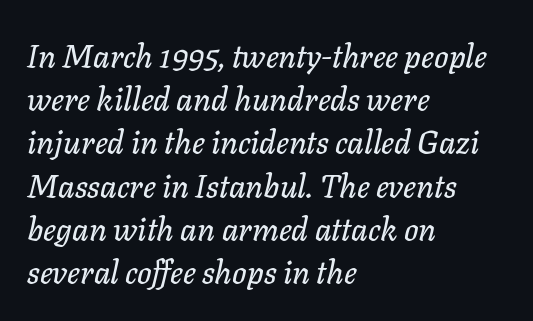
Only glyphs here, with clear space below each row. These lines are set flush left with a ragged right edge. The tracking reads as untouched default to a designer's eye. This sample has the flowing, uneven cadence of proportional lettering. The rendering uses a moderate line-height, typical for paragraphs.
